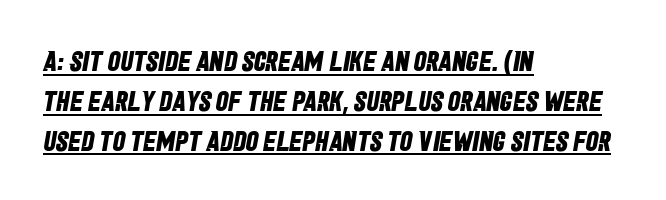
The image shows 28 px bold, condensed sans-serif type; set left-aligned, normal line spacing (1.42x), normal letter spacing, underlined; low stroke contrast and a large x-height.
